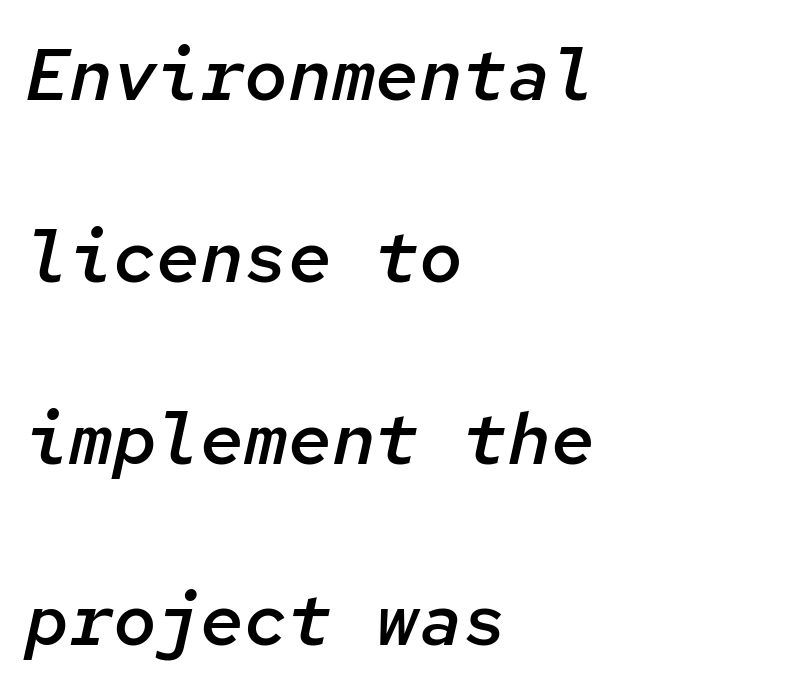
Q: Is the text bold? A: Semi-bold.
Q: Is the text italic (slanted)? A: Yes, it leans right by about 12 degrees.
Q: Is the text underlined? A: No.
Q: How is the paragraph aligned? A: Left-aligned.
Q: Is the spacing between letters normal or unusually wide? A: Normal.
Q: Is the spacing between lines tight, normal or loose? A: Loose.
Q: Width (condensed, normal, or wide)? A: Normal.
Q: Stroke contrast? A: Low.
Q: x-height? A: Medium.
Q: Monospaced? A: Yes.
